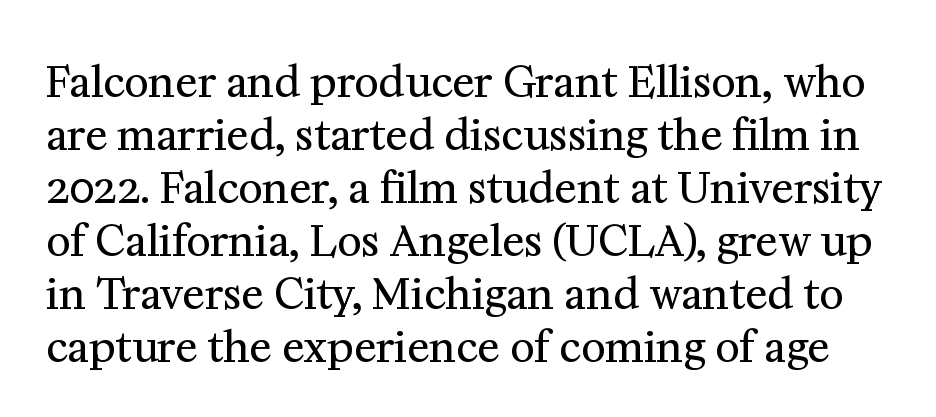
Tracking here is standard; glyphs follow each other at the usual distance. Notice how descenders clear the ascenders below comfortably — that's standard leading. Stroke mass is kept to a normal reading level or below. Old-style or modern, the face here clearly has serifs. The face used here is proportionally spaced, like ordinary book or web type. You can tell it's not italic because the verticals are truly vertical.
